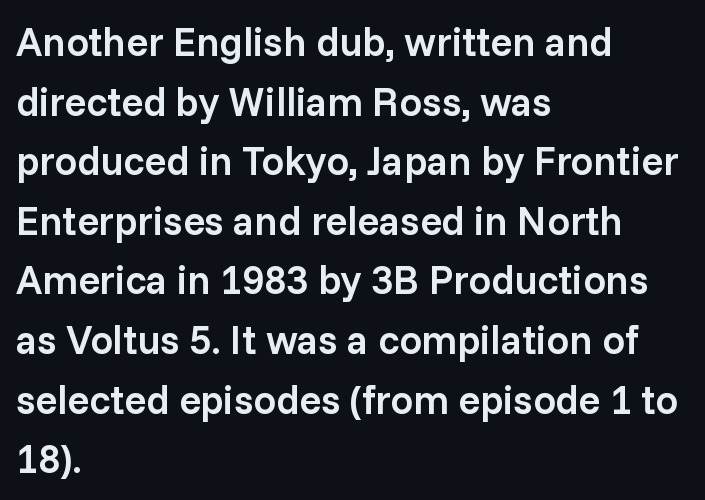
One-word summary of the alignment: left. A typesetter would label this face a sans. Does extra space separate the letters? No, they use regular spacing. Emphasis by weight is partial: semibold. How would I describe the line gaps? Plain and ordinary.
